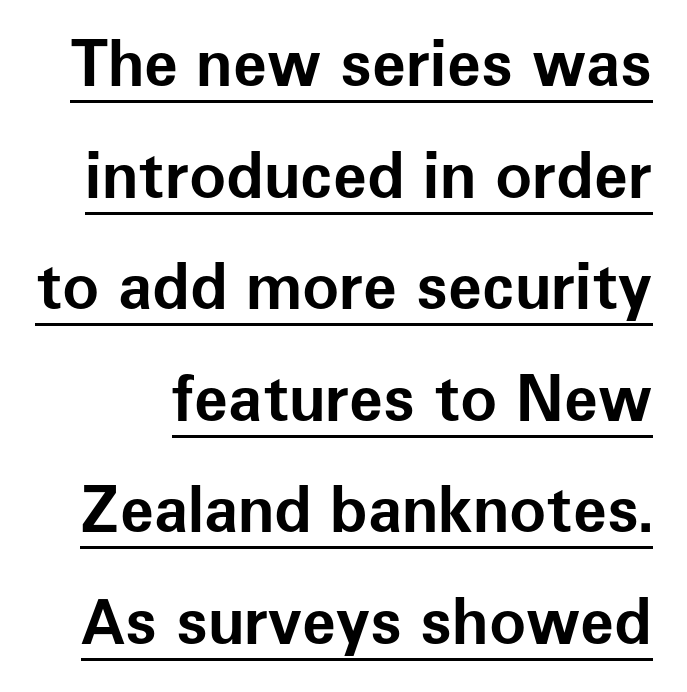
The image shows 62 px bold sans-serif type, upright; set line spacing 1.8x, normal letter spacing, underlined; low stroke contrast and a medium x-height.
